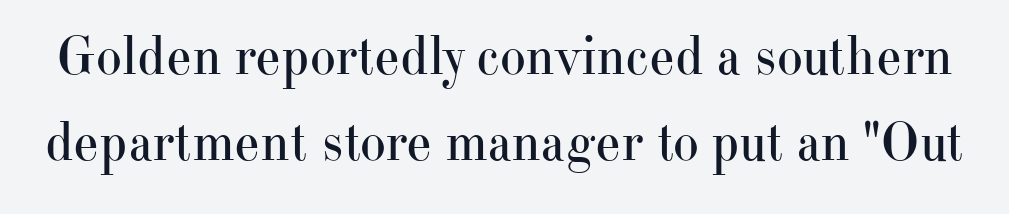
{"serif": "yes", "italic": "no", "bold": "no", "weight": "regular", "width": "normal", "stroke_contrast": "high", "x_height": "small", "monospaced": "no", "underline": "no", "line_spacing": "normal", "line_spacing_ratio": 1.56, "letter_spacing": "normal", "letter_spacing_em": 0.0, "glyph_px": 55}
